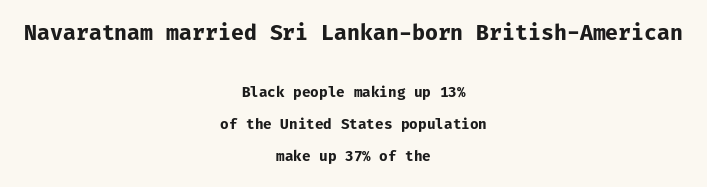
How would I describe the line gaps? Wide and relaxed. The passage shown begins with its larger block and ends with its smaller one. Words appear dense and cohesive because spacing is normal. The passage is arranged like a title page — every line centered. The font is running at its bold setting.
